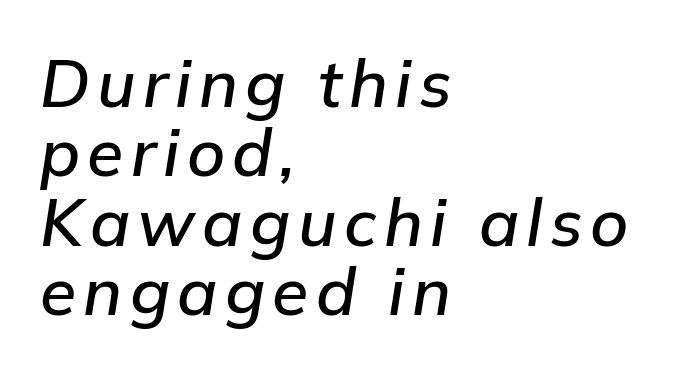
Emphasis-style slanted type is in use. Each new line begins almost immediately beneath the previous one. Compared with a centered layout, this one pins lines to the left instead. The letters advance in unequal steps, a hallmark of proportional type. The strip under each line holds only bare page.
